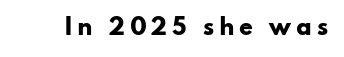
Q: Is the text bold? A: Yes.
Q: Is the text italic (slanted)? A: No, it is upright.
Q: Is the text underlined? A: No.
Q: Is the spacing between letters normal or unusually wide? A: Unusually wide.
